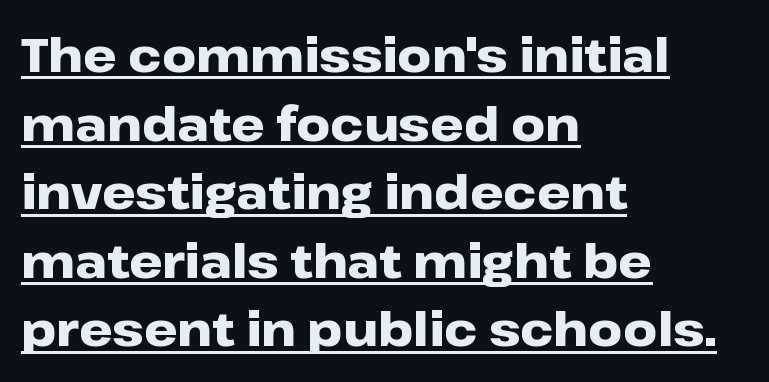
Q: Is the text bold? A: Yes.
Q: Is the text italic (slanted)? A: No, it is upright.
Q: Is the typeface a serif or a sans-serif typeface? A: Sans-serif.
Q: Is the text underlined? A: Yes.
Q: How is the paragraph aligned? A: Left-aligned.
Q: Is the spacing between letters normal or unusually wide? A: Normal.
Q: Is the spacing between lines tight, normal or loose? A: Normal.
Q: Width (condensed, normal, or wide)? A: Wide.
Q: Stroke contrast? A: Low.
Q: x-height? A: Medium.
Q: Monospaced? A: No.
